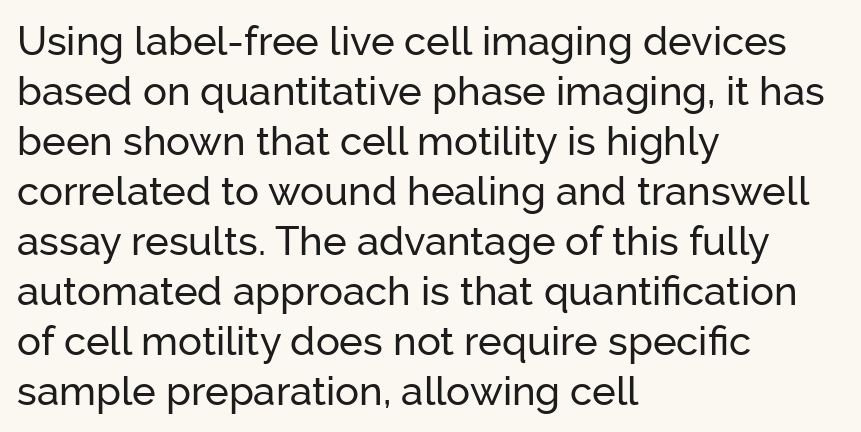
Q: Is the text italic (slanted)? A: No, it is upright.
Q: Is the typeface a serif or a sans-serif typeface? A: Sans-serif.
Q: Is the text underlined? A: No.
Q: How is the paragraph aligned? A: Left-aligned.
Q: Is the spacing between letters normal or unusually wide? A: Normal.
Q: Is the spacing between lines tight, normal or loose? A: Normal.
Q: Width (condensed, normal, or wide)? A: Normal.
Q: Stroke contrast? A: Low.
Q: x-height? A: Medium.
Q: Monospaced? A: No.
